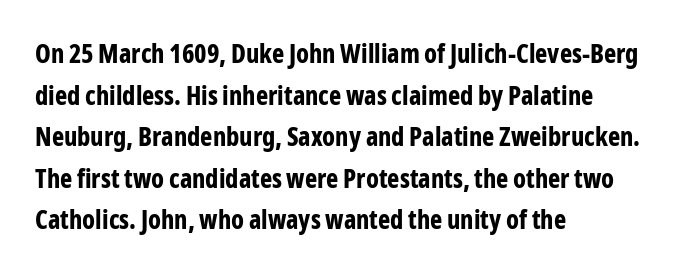
When letters stand straight like this, we call the style roman or upright. Successive baselines arrive at the customary interval. This rendering uses left alignment, leaving the right contour irregular. Notice how thick the strokes are: this is what a full bold looks like.
